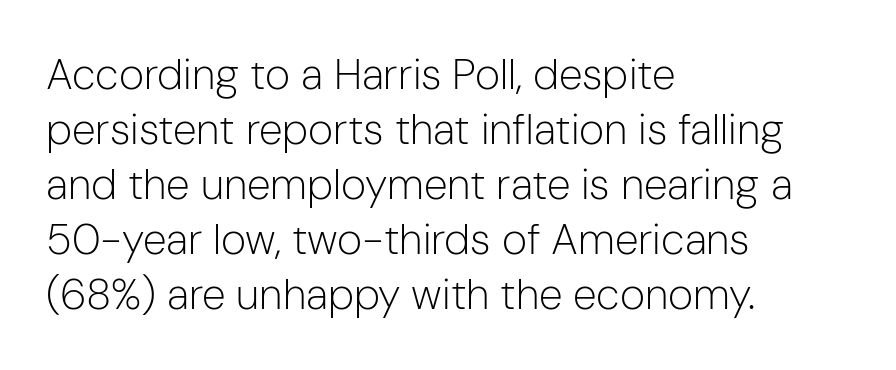
{"serif": "no", "italic": "no", "bold": "no", "weight": "light", "width": "normal", "stroke_contrast": "low", "x_height": "medium", "monospaced": "no", "underline": "no", "align": "left", "line_spacing": "normal", "line_spacing_ratio": 1.28, "letter_spacing": "normal", "letter_spacing_em": 0.0, "glyph_px": 43}
